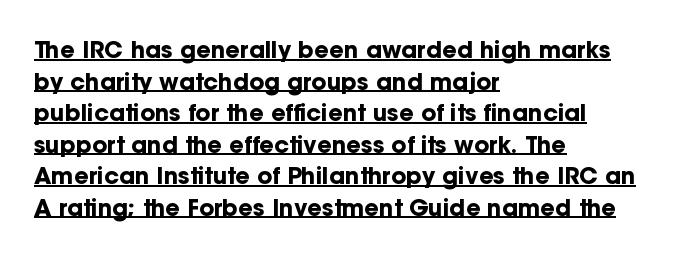
On the weight axis this lands at bold, roughly 700. Looks like someone drew a line under every word here. The letterforms sit shoulder to shoulder at normal distance. The space between consecutive lines is moderate. Compared with a centered layout, this one pins lines to the left instead. A roman cut, with each character standing at attention.
